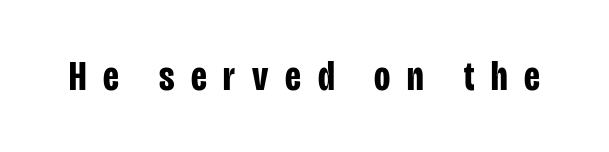
{"serif": "no", "italic": "no", "bold": "yes", "weight": "bold", "width": "condensed", "stroke_contrast": "low", "x_height": "large", "monospaced": "no", "underline": "no", "letter_spacing": "wide", "letter_spacing_em": 0.4, "glyph_px": 42}
